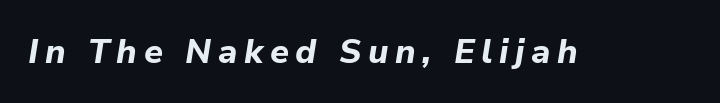
Nobody drew a line under any word here. What weight is shown? A full bold with thick strokes. Is the type slanted? Yes — the strokes lean at a clear angle. A typesetter would call this proportional, since set widths differ per character.
